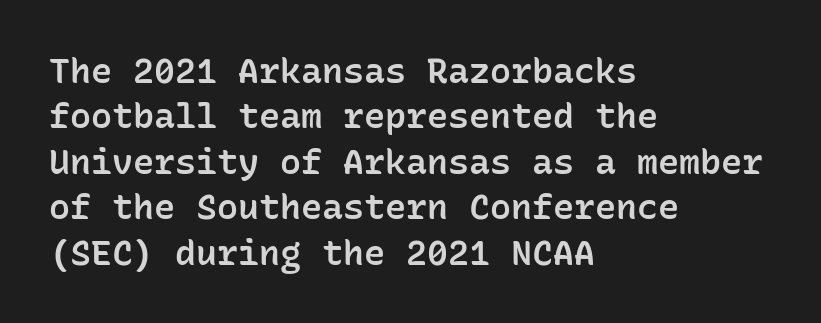
The image shows 35 px semibold sans-serif type, upright, monospaced; set left-aligned, normal line spacing (1.3x), normal letter spacing, not underlined; low stroke contrast and a medium x-height.
